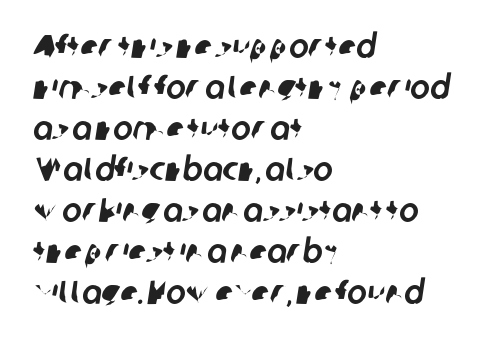
The image shows 33 px sans-serif type; set left-aligned, line spacing 1.24x, normal letter spacing, not underlined; low stroke contrast and a medium x-height.
